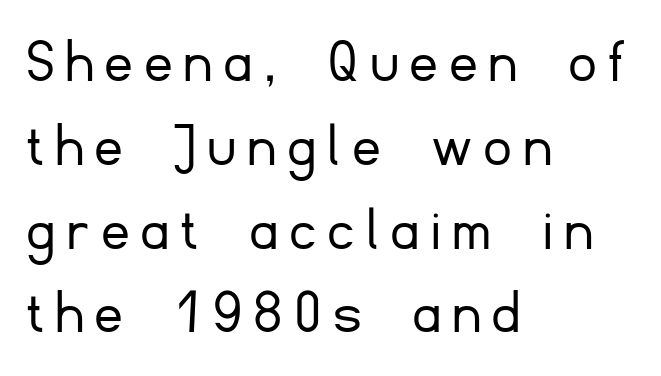
The image shows 66 px light sans-serif type, upright; set left-aligned, normal line spacing (1.27x), not underlined; low stroke contrast and a small x-height.
